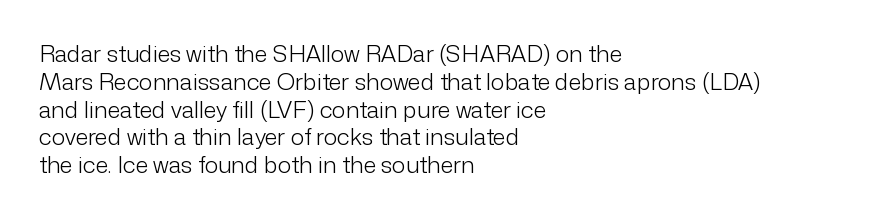
Italic: no, the glyphs are upright roman. Typeset ragged right — the left edge is the straight one. The gaps between neighbouring characters are ordinary and unremarkable. No letter is thick-stroked: the sample isn't bold. Lines of text with bare space underneath.
